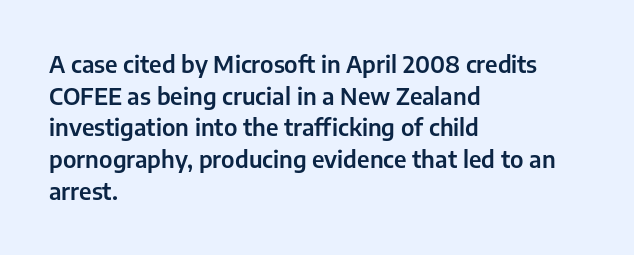
The image shows 23 px text type, upright; set left-aligned, normal line spacing (1.38x), normal letter spacing, not underlined.
